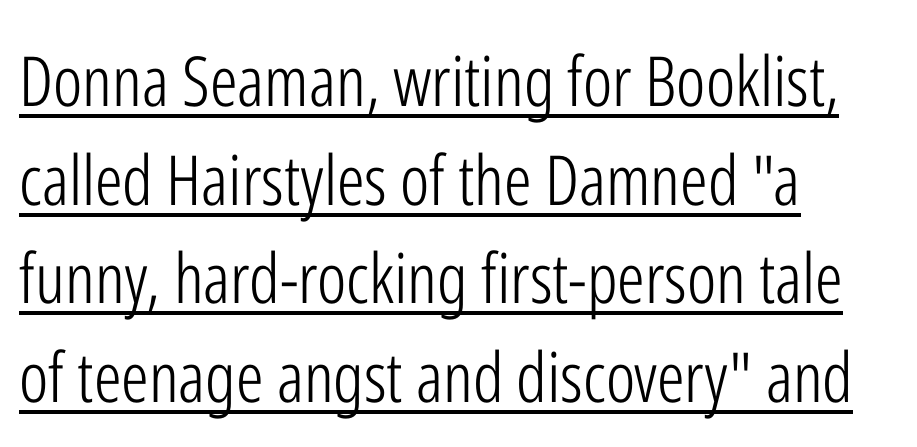
Q: Is the text bold? A: No.
Q: Is the text italic (slanted)? A: No, it is upright.
Q: Is the typeface a serif or a sans-serif typeface? A: Sans-serif.
Q: Is the text underlined? A: Yes.
Q: How is the paragraph aligned? A: Left-aligned.
Q: Is the spacing between letters normal or unusually wide? A: Normal.
Q: Is the spacing between lines tight, normal or loose? A: Normal.
Q: Width (condensed, normal, or wide)? A: Condensed.
Q: Stroke contrast? A: Low.
Q: x-height? A: Medium.
Q: Monospaced? A: No.
